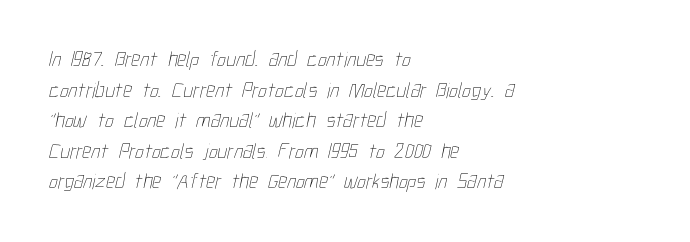
The image shows 22 px text type; set left-aligned, normal line spacing (1.39x), normal letter spacing, not underlined.
